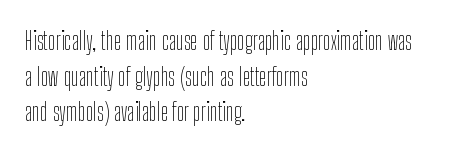
{"italic": "no", "bold": "no", "underline": "no", "align": "left", "line_spacing": "normal", "line_spacing_ratio": 1.43, "letter_spacing": "normal", "letter_spacing_em": 0.0, "glyph_px": 25}
